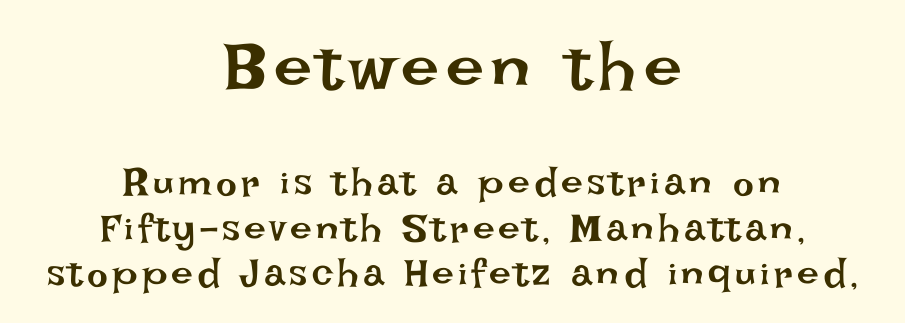
{"italic": "no", "bold": "no", "weight": "regular", "width": "normal", "stroke_contrast": "low", "x_height": "large", "monospaced": "no", "underline": "no", "align": "center", "line_spacing_ratio": 1.16, "larger_block": "first", "size_ratio": 1.74, "glyph_px": 68}
